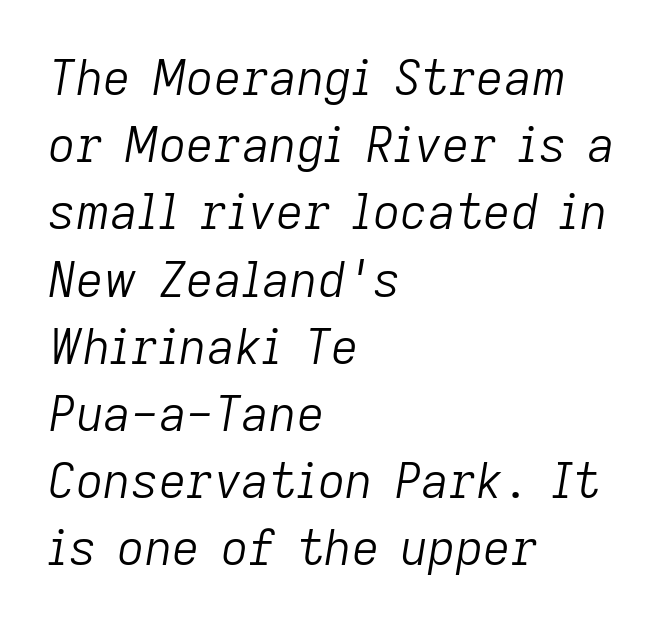
This sample keeps an unexceptional amount of space between lines. The words here are not underlined. No heavy texture on the line: the type isn't bold. The letterforms sit shoulder to shoulder at normal distance.
